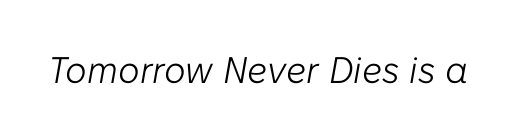
Q: Is the text bold? A: No.
Q: Is the text italic (slanted)? A: Yes, it leans right by about 10 degrees.
Q: Is the text underlined? A: No.
Q: Is the spacing between letters normal or unusually wide? A: Normal.
Q: Width (condensed, normal, or wide)? A: Normal.
Q: Stroke contrast? A: Low.
Q: x-height? A: Medium.
Q: Monospaced? A: No.
